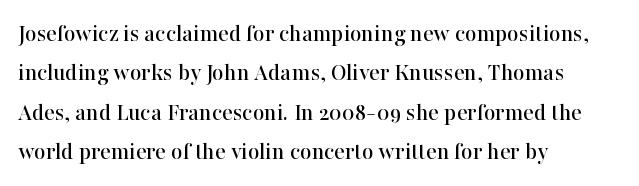
The setting favours the left margin, as ordinary paragraphs usually do. Is there any slant? The stems are plumb. A bare baseline throughout the passage. The letterforms sit shoulder to shoulder at normal distance. These lines sit exactly where default settings would place them.
